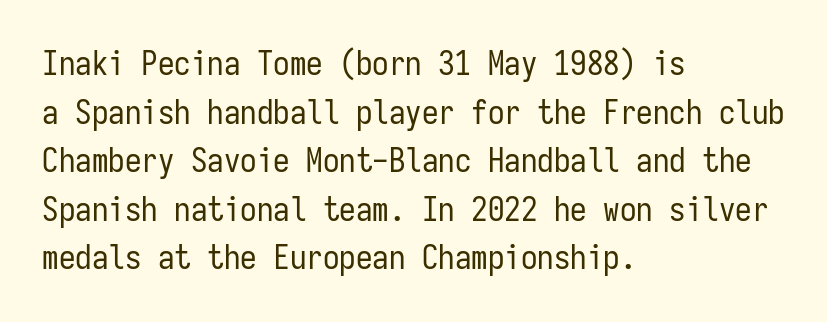
The image shows 33 px regular-weight, condensed sans-serif type, upright, monospaced; set left-aligned, normal line spacing (1.47x), normal letter spacing, not underlined; low stroke contrast and a medium x-height.
